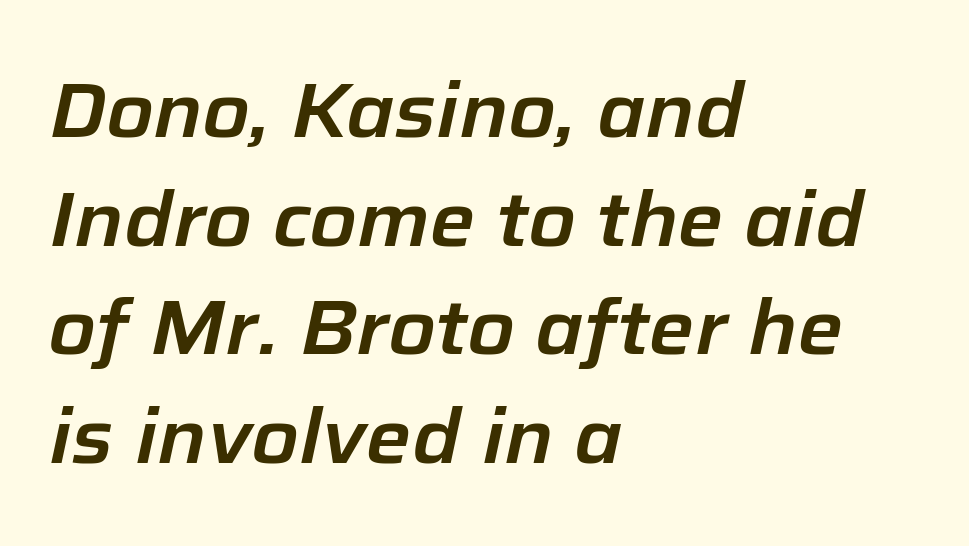
{"italic": "yes", "lean": "right", "slant_degrees": 12, "width": "normal", "stroke_contrast": "low", "x_height": "medium", "monospaced": "no", "underline": "no", "align": "left", "line_spacing": "normal", "line_spacing_ratio": 1.41, "letter_spacing": "normal", "letter_spacing_em": 0.0, "glyph_px": 77}
